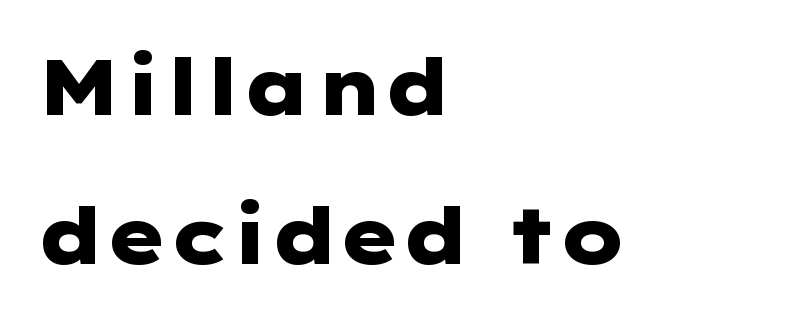
The image shows 78 px heavy, wide sans-serif type, upright; set left-aligned, loose line spacing (1.91x), normal letter spacing, not underlined; low stroke contrast and a medium x-height.
